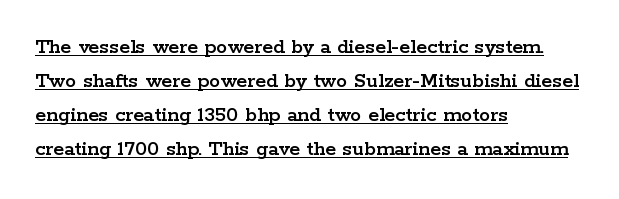
Q: Is the text italic (slanted)? A: No, it is upright.
Q: Is the text underlined? A: Yes.
Q: How is the paragraph aligned? A: Left-aligned.
Q: Is the spacing between letters normal or unusually wide? A: Normal.
Q: Is the spacing between lines tight, normal or loose? A: Normal.
